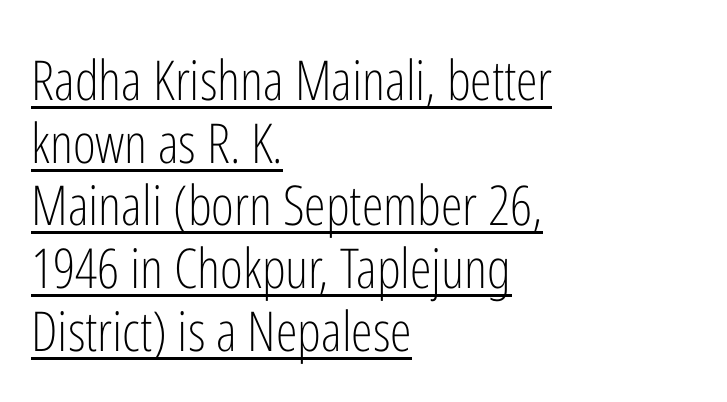
Q: Is the text bold? A: No.
Q: Is the text italic (slanted)? A: No, it is upright.
Q: Is the typeface a serif or a sans-serif typeface? A: Sans-serif.
Q: Is the text underlined? A: Yes.
Q: How is the paragraph aligned? A: Left-aligned.
Q: Is the spacing between letters normal or unusually wide? A: Normal.
Q: Is the spacing between lines tight, normal or loose? A: Tight.
Q: Width (condensed, normal, or wide)? A: Condensed.
Q: Stroke contrast? A: Low.
Q: x-height? A: Medium.
Q: Monospaced? A: No.
